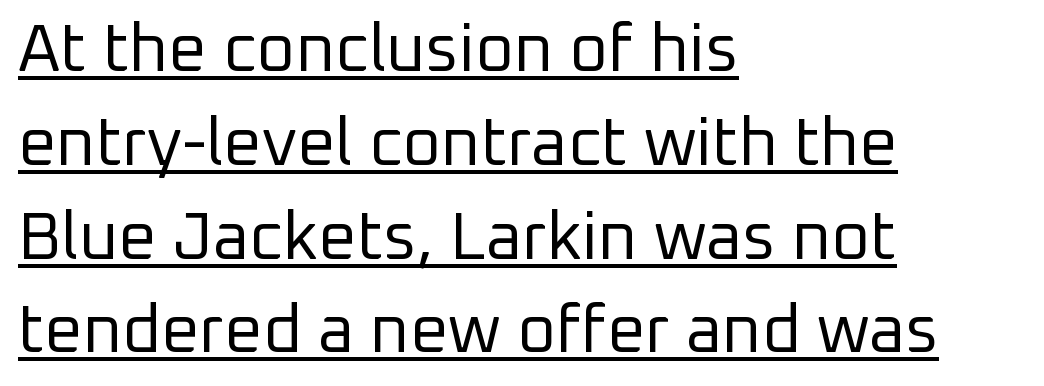
This is not heavy type; no bold has been used. How are the letters spaced? Ordinarily, with no added tracking. The face used here is a sans, in the tradition of grotesques and geometrics. The line-height multiplier appears to be the usual default. Rendered with straight, roman letterforms. Proportional: the letters do not fall into vertical columns.
